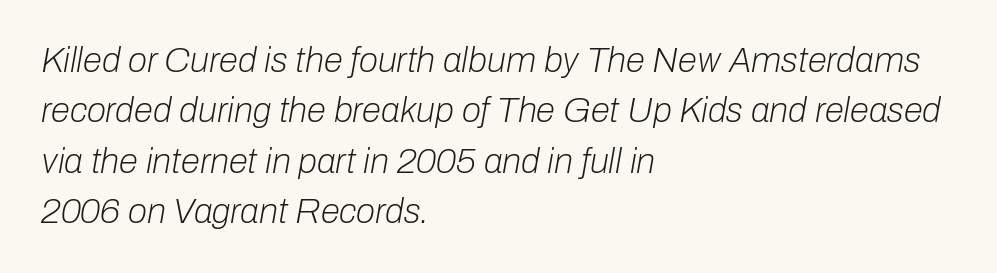
{"italic": "yes", "lean": "right", "slant_degrees": 10, "bold": "no", "weight": "light", "width": "normal", "stroke_contrast": "low", "x_height": "medium", "monospaced": "no", "underline": "no", "align": "left", "line_spacing": "normal", "line_spacing_ratio": 1.44, "letter_spacing": "normal", "letter_spacing_em": 0.0, "glyph_px": 35}
